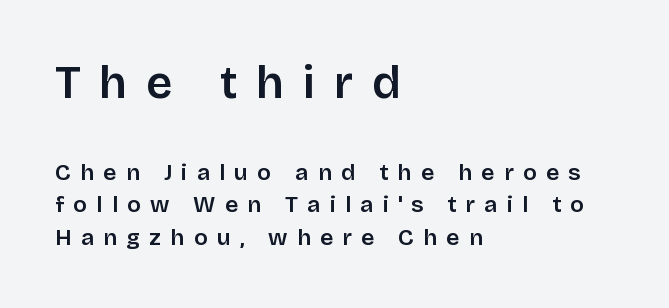
Quick note: underline off. Caption: multi-line text, flush left, ragged right. Students, note that the glyphs here are deliberately spaced far apart. How would I describe the line gaps? Plain and ordinary. What weight is shown? A semibold, between regular and bold. The rendering uses natural spacing where letterforms have individual widths.
